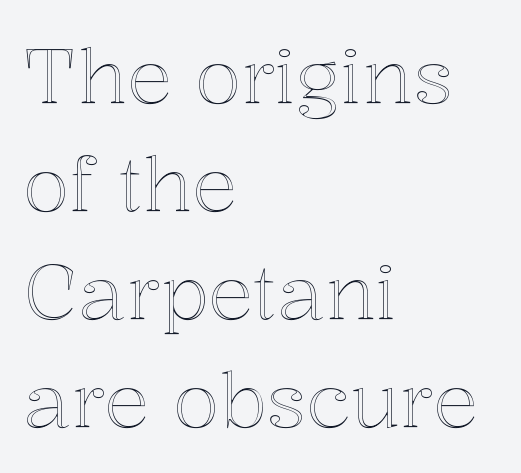
The image shows 76 px text type, upright; set left-aligned, normal line spacing (1.42x), normal letter spacing, not underlined; a medium x-height.
